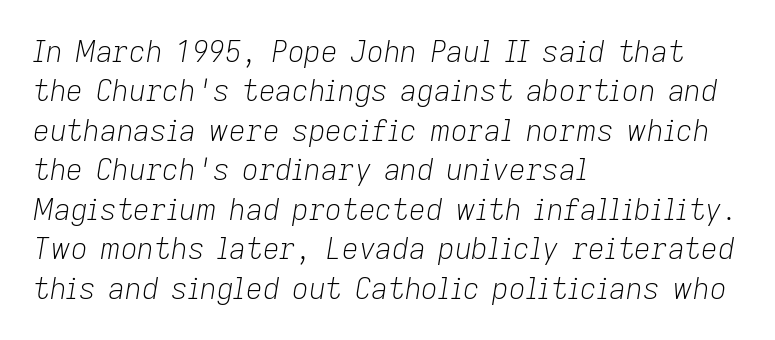
Check the space under the baseline: it is left empty. Stems here are at most as thick as an everyday book face. Compared with a centered layout, this one pins lines to the left instead. Slant detected: the letters are inclined. The lines sit at an ordinary, default distance from one another. Is this a fixed-width face? No — the glyphs have proportional, varying widths.
